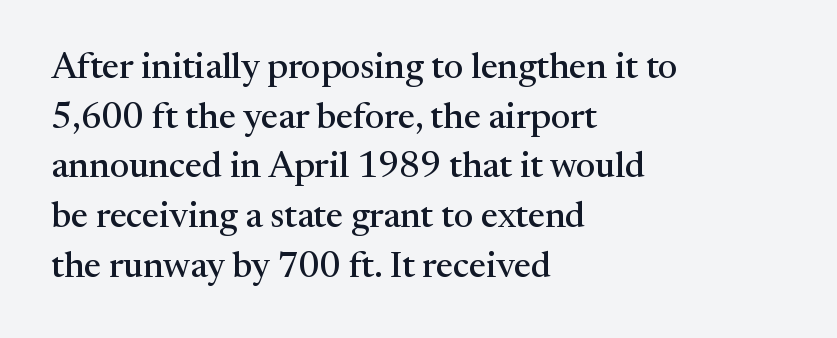
A typesetter would mark this as roman, not italic. The paragraph has a hard left edge and a soft right edge. Short note: letters normally spaced. The specimen omits any rule beneath the text block's lines. Rows of type keep a routine distance in the vertical direction.
